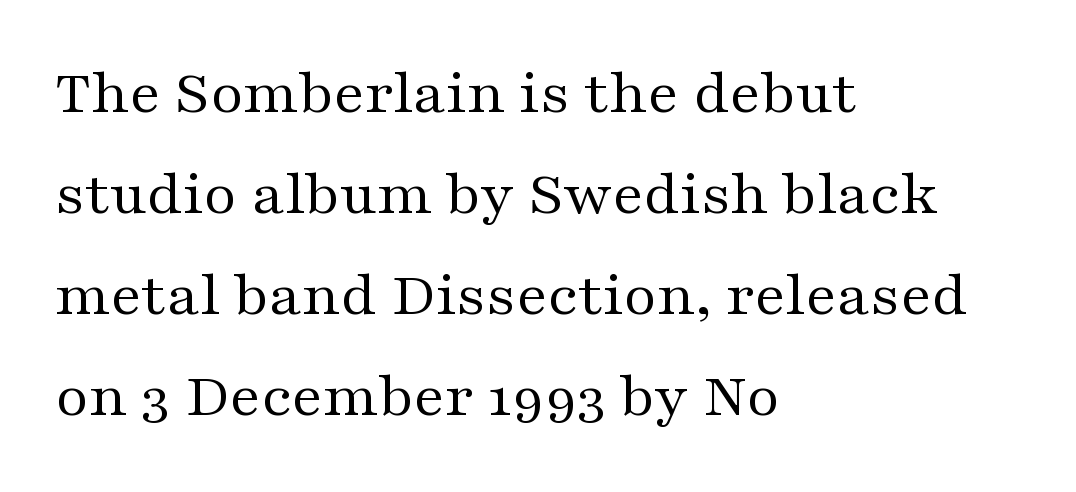
The image shows 64 px regular-weight, wide serif type, upright; set left-aligned, normal line spacing (1.58x), normal letter spacing, not underlined; medium stroke contrast and a medium x-height.
